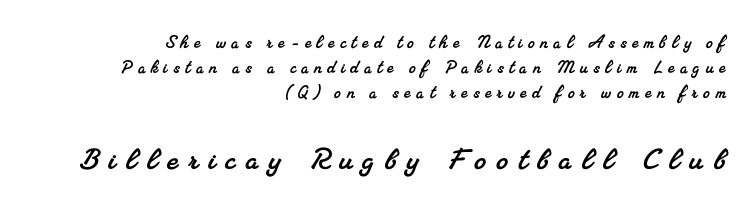
Whoever set this made the second block the dominant, larger element. Letterform terminals end in serifs throughout the passage. Clear beneath every line of the passage. The face used here is rendered with a markedly widened letterfit. The lines are quadded right. A typesetter would call this proportional, since set widths differ per character.
